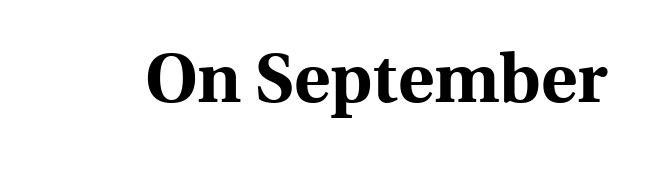
Q: Is the text bold? A: Yes.
Q: Is the text italic (slanted)? A: No, it is upright.
Q: Is the typeface a serif or a sans-serif typeface? A: Serif.
Q: Is the text underlined? A: No.
Q: Is the spacing between letters normal or unusually wide? A: Normal.
Q: Width (condensed, normal, or wide)? A: Normal.
Q: x-height? A: Medium.
Q: Monospaced? A: No.
